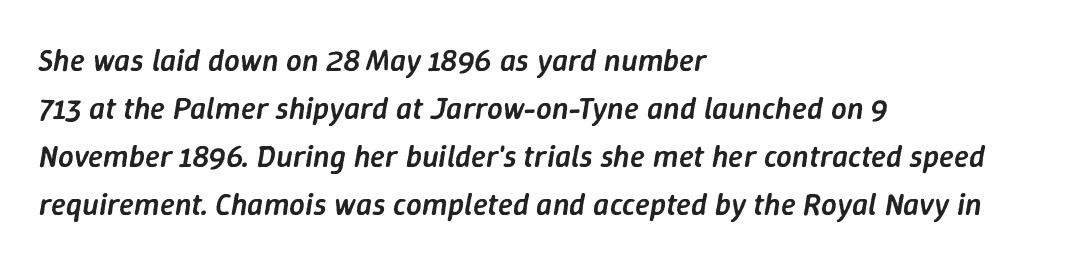
{"italic": "yes", "lean": "right", "slant_degrees": 9, "bold": "semi", "weight": "semibold", "width": "normal", "stroke_contrast": "low", "x_height": "medium", "monospaced": "no", "underline": "no", "align": "left", "line_spacing": "normal", "line_spacing_ratio": 1.55, "letter_spacing": "normal", "letter_spacing_em": 0.0, "glyph_px": 31}
